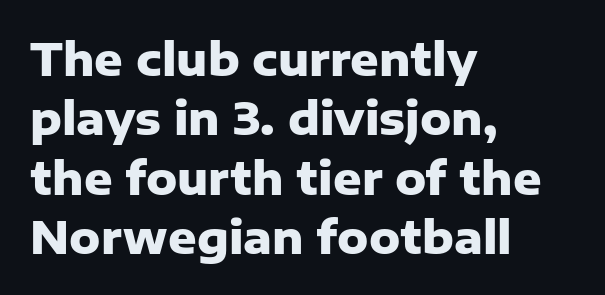
{"serif": "no", "italic": "no", "bold": "yes", "weight": "heavy", "width": "normal", "stroke_contrast": "low", "x_height": "medium", "monospaced": "no", "underline": "no", "align": "left", "line_spacing": "normal", "line_spacing_ratio": 1.35, "letter_spacing": "normal", "letter_spacing_em": 0.0, "glyph_px": 44}
